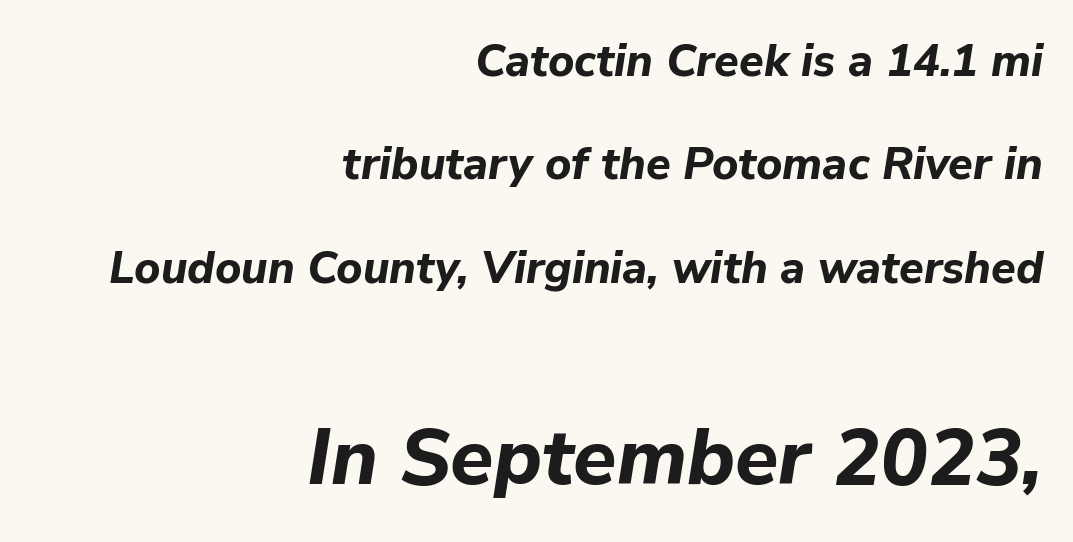
{"italic": "yes", "lean": "right", "slant_degrees": 9, "bold": "yes", "weight": "bold", "width": "normal", "stroke_contrast": "low", "x_height": "medium", "monospaced": "no", "underline": "no", "align": "right", "line_spacing": "loose", "line_spacing_ratio": 2.3, "letter_spacing": "normal", "letter_spacing_em": 0.0, "larger_block": "second", "size_ratio": 1.76, "glyph_px": 79}
